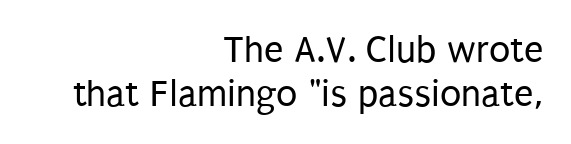
{"serif": "no", "italic": "no", "bold": "no", "weight": "regular", "width": "condensed", "stroke_contrast": "low", "x_height": "large", "monospaced": "no", "underline": "no", "align": "right", "line_spacing": "tight", "line_spacing_ratio": 1.12, "letter_spacing": "normal", "letter_spacing_em": 0.0, "glyph_px": 39}
